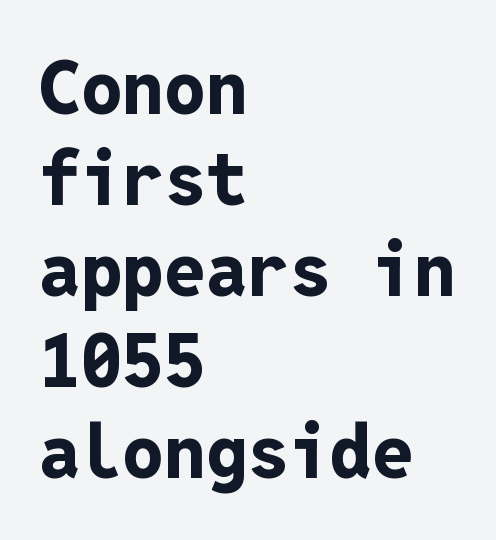
{"serif": "no", "italic": "no", "bold": "yes", "weight": "bold", "width": "normal", "stroke_contrast": "low", "x_height": "medium", "monospaced": "yes", "underline": "no", "align": "left", "line_spacing_ratio": 1.23, "letter_spacing": "normal", "letter_spacing_em": 0.0, "glyph_px": 74}
